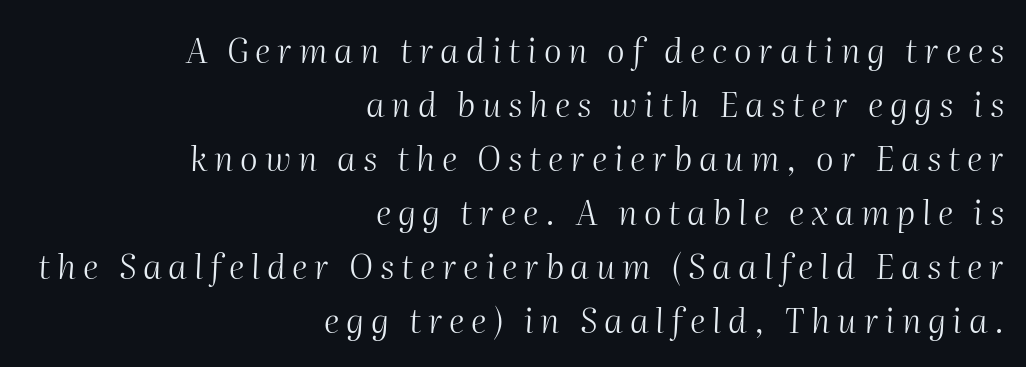
The image shows 34 px light type, italic (leaning right); set right-aligned, normal line spacing (1.59x), unusually wide letter spacing (+0.2 em), not underlined; medium stroke contrast and a medium x-height.
